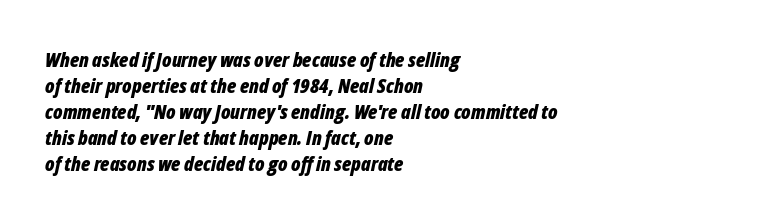
{"italic": "yes", "lean": "right", "slant_degrees": 12, "bold": "yes", "underline": "no", "align": "left", "line_spacing": "normal", "line_spacing_ratio": 1.3, "letter_spacing": "normal", "letter_spacing_em": 0.0, "glyph_px": 20}
